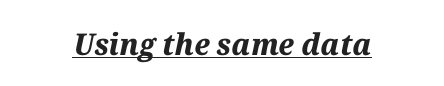
Q: Is the text bold? A: Yes.
Q: Is the text italic (slanted)? A: Yes, it leans right by about 12 degrees.
Q: Is the text underlined? A: Yes.
Q: How is the paragraph aligned? A: Centered.
Q: Is the spacing between letters normal or unusually wide? A: Normal.
Q: Width (condensed, normal, or wide)? A: Normal.
Q: Stroke contrast? A: Medium.
Q: x-height? A: Medium.
Q: Monospaced? A: No.
